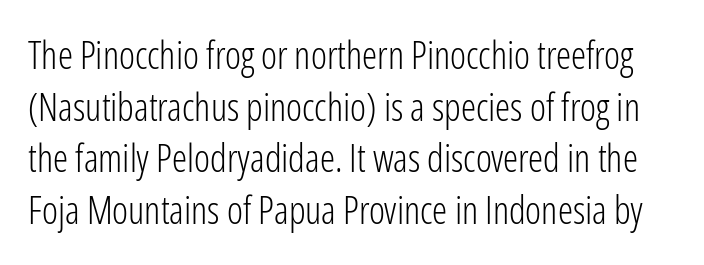
The line-height multiplier appears to be the usual default. The font's upright variant was chosen for this text. The weight tops out at a normal text grade. Font category for this specimen: sans-serif. Students, note that the glyphs here touch the page at normal intervals.
